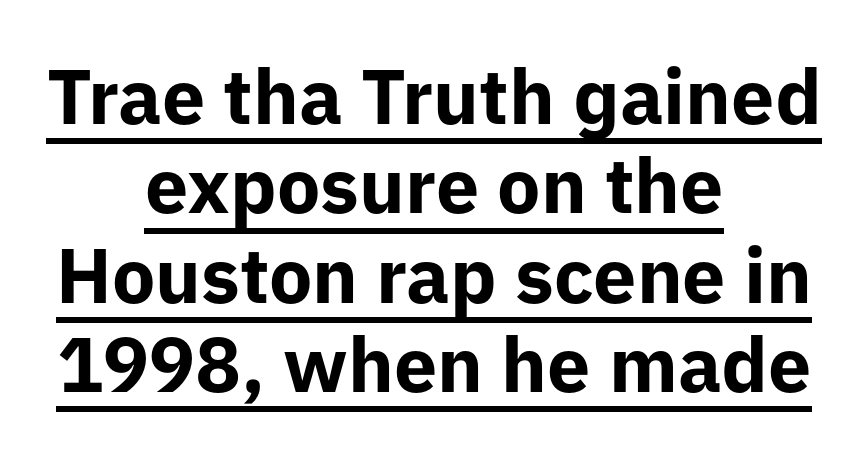
Q: Is the text bold? A: Yes.
Q: Is the text italic (slanted)? A: No, it is upright.
Q: Is the typeface a serif or a sans-serif typeface? A: Sans-serif.
Q: Is the text underlined? A: Yes.
Q: How is the paragraph aligned? A: Centered.
Q: Is the spacing between letters normal or unusually wide? A: Normal.
Q: Width (condensed, normal, or wide)? A: Normal.
Q: Stroke contrast? A: Low.
Q: x-height? A: Medium.
Q: Monospaced? A: No.
